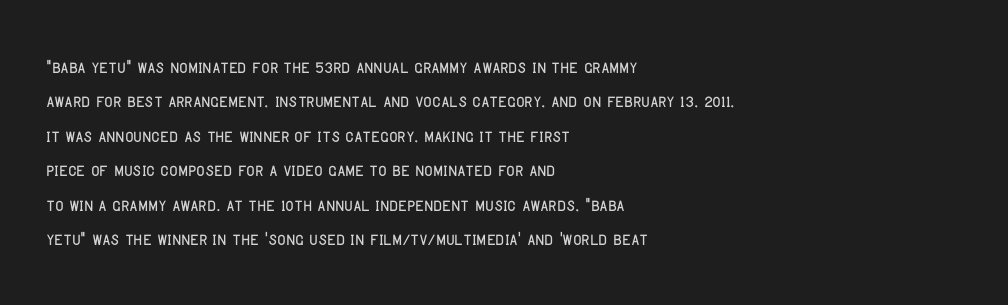
{"italic": "no", "underline": "no", "align": "left", "line_spacing": "normal", "line_spacing_ratio": 1.5, "letter_spacing": "normal", "letter_spacing_em": 0.0, "glyph_px": 23}
